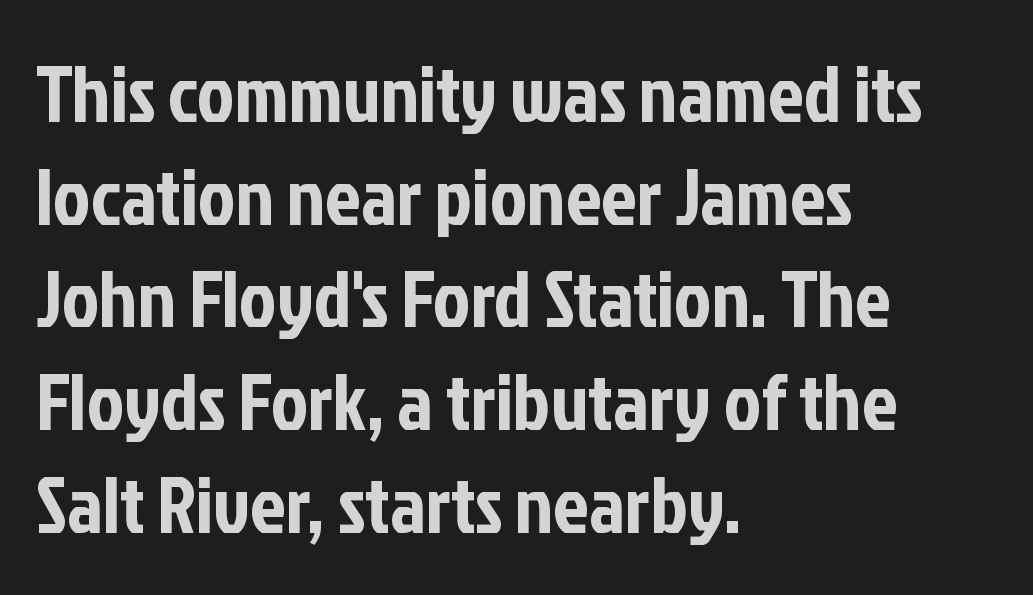
{"serif": "no", "italic": "no", "width": "condensed", "stroke_contrast": "low", "x_height": "medium", "monospaced": "no", "underline": "no", "align": "left", "line_spacing": "normal", "line_spacing_ratio": 1.3, "letter_spacing": "normal", "letter_spacing_em": 0.0, "glyph_px": 79}
